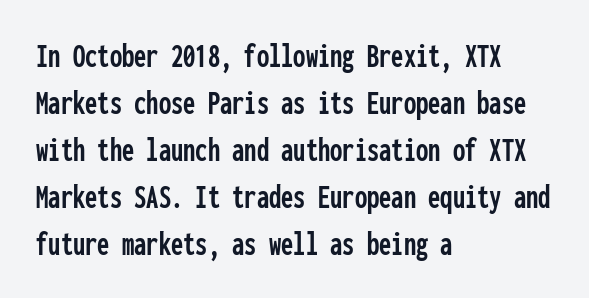
Summary of vertical rhythm: regular, with standard interline spacing. Each letter, wide or thin by design, is forced into the same width here. Note: no serifs on the glyphs. Layout note: lines flush left.
